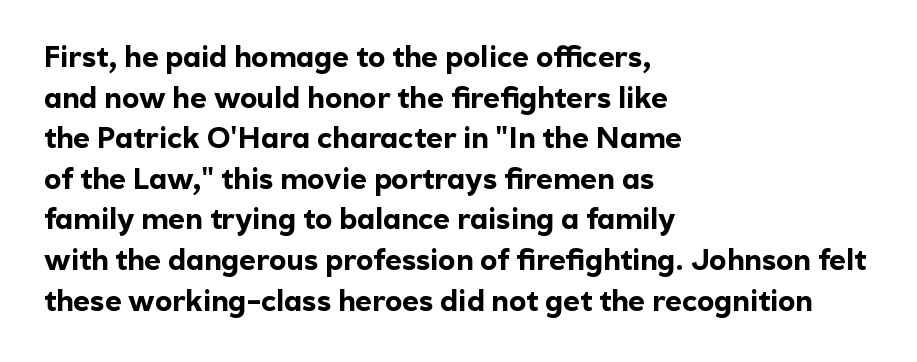
If you drew a line through each stem, it would be perfectly vertical. The font family rendered here belongs to the sans-serif group. Proportional: the letters do not fall into vertical columns. Plenty of ink on the page — the face is bold.
